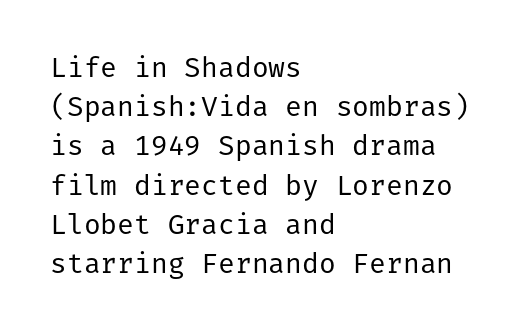
Letters rest on an invisible, unmarked baseline. Is this a heavy cut? Hardly; it is regular or lighter. The compositor pushed each line to the left boundary. The rendering shows plain stroke endings on the letterforms — a sans-serif design.
